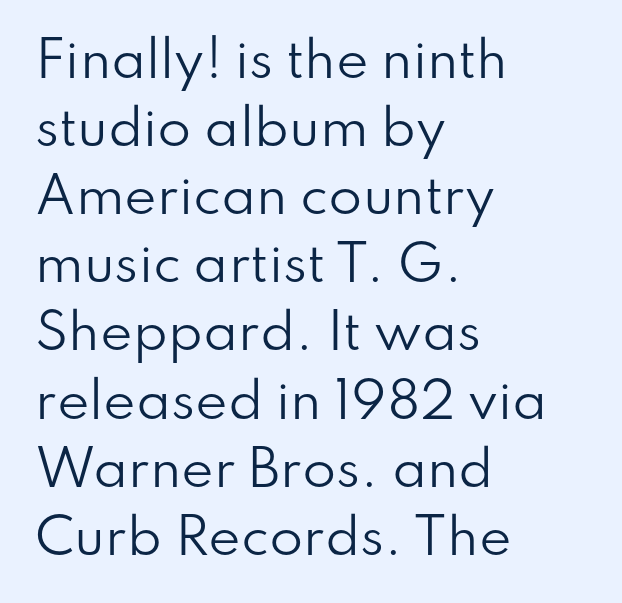
Leftover space on each line is placed entirely after the last word. The letters advance in unequal steps, a hallmark of proportional type. Default kerning and tracking; the words read as compact shapes. What's the leading like? Ordinary, nothing unusual. You can tell from the bare stems that sans-serif type was used. The typeface has the unassuming heft of standard copy or less.
